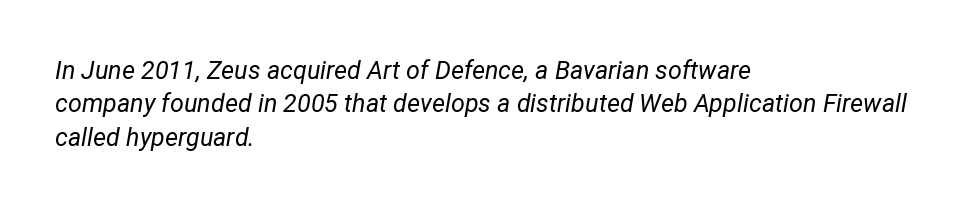
The strokes carry an ordinary text weight at most. The baseline area is clear. The designer left line spacing at the default. Slanted lettering throughout.
